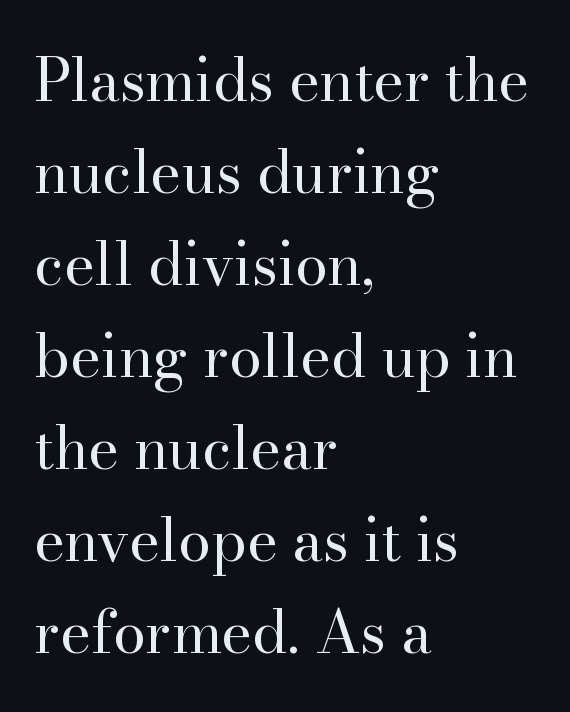
The letters stand straight up with perfectly vertical stems. This sample uses a serif face. The line-height multiplier appears to be the usual default. Tracking value appears to be zero — textbook default spacing.
